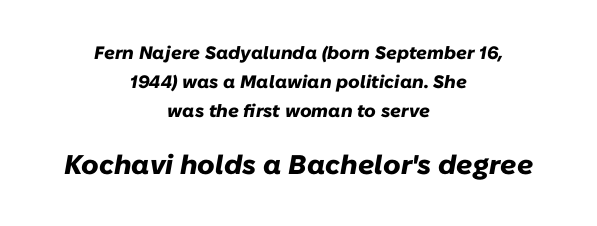
The image shows 27 px bold type, italic (leaning right); set centered, normal line spacing (1.6x), normal letter spacing, not underlined; the second (bottom) block is 1.5x larger.
